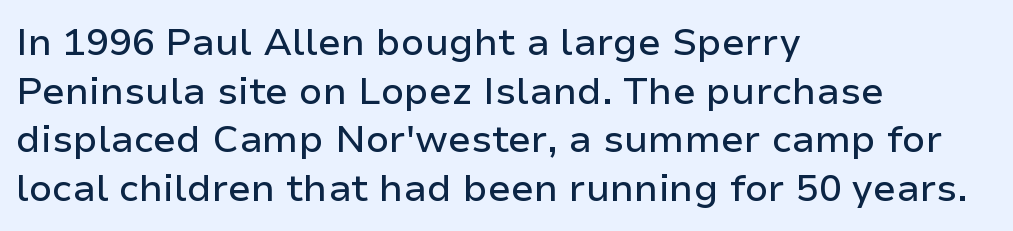
Check the space under the baseline: it is left empty. A typesetter would mark this as roman, not italic. Summary of vertical rhythm: regular, with standard interline spacing. In CSS terms this would be text-align: left. Observe the ordinary spacing: letters are neighbours, not strangers.
